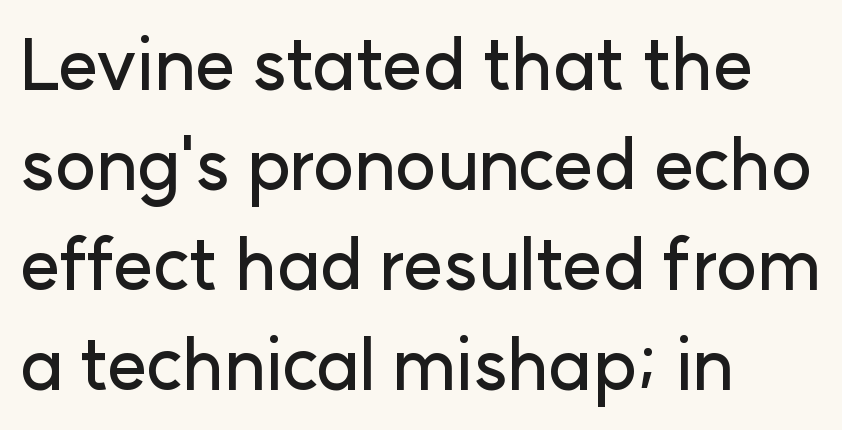
Just letters on the line, the space beneath them empty. This is the regular roman posture of the typeface. Summary of vertical rhythm: regular, with standard interline spacing. You could not count columns in this text — the font is proportionally spaced. The tracking reads as untouched default to a designer's eye.
